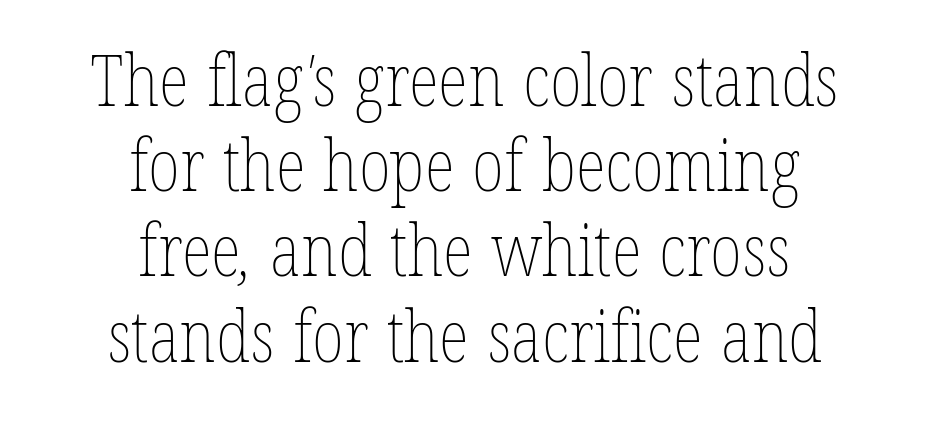
Q: Is the text bold? A: No.
Q: Is the text underlined? A: No.
Q: How is the paragraph aligned? A: Centered.
Q: Is the spacing between letters normal or unusually wide? A: Normal.
Q: Width (condensed, normal, or wide)? A: Condensed.
Q: Stroke contrast? A: Low.
Q: x-height? A: Medium.
Q: Monospaced? A: No.
